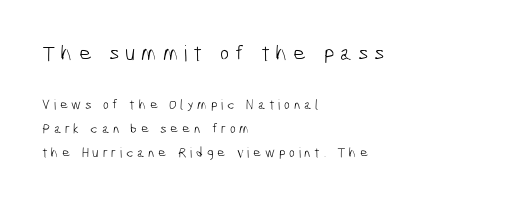
{"bold": "no", "underline": "no", "align": "left", "line_spacing_ratio": 1.71, "letter_spacing": "wide", "letter_spacing_em": 0.26, "larger_block": "first", "size_ratio": 1.57, "glyph_px": 22}
